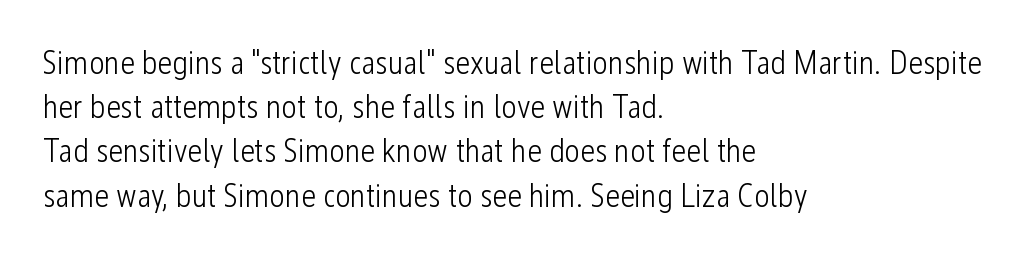
{"serif": "no", "italic": "no", "bold": "no", "weight": "light", "width": "condensed", "stroke_contrast": "low", "x_height": "medium", "monospaced": "no", "underline": "no", "align": "left", "line_spacing": "normal", "line_spacing_ratio": 1.34, "letter_spacing": "normal", "letter_spacing_em": 0.0, "glyph_px": 33}
